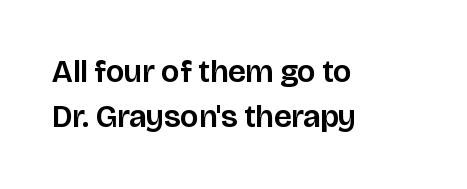
The image shows 32 px sans-serif type, upright; set left-aligned, normal line spacing (1.41x), normal letter spacing, not underlined; low stroke contrast and a large x-height.
